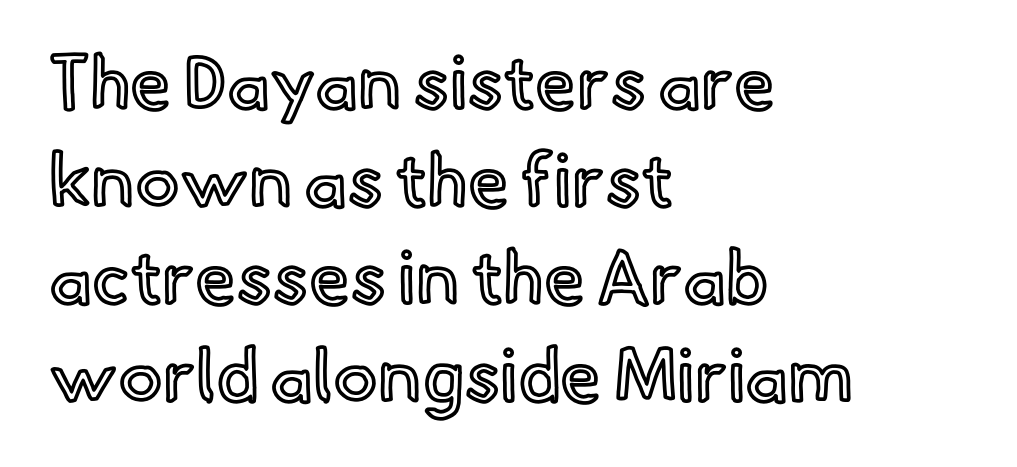
{"italic": "no", "width": "normal", "x_height": "small", "monospaced": "no", "underline": "no", "align": "left", "line_spacing": "normal", "line_spacing_ratio": 1.32, "letter_spacing": "normal", "letter_spacing_em": 0.0, "glyph_px": 74}
